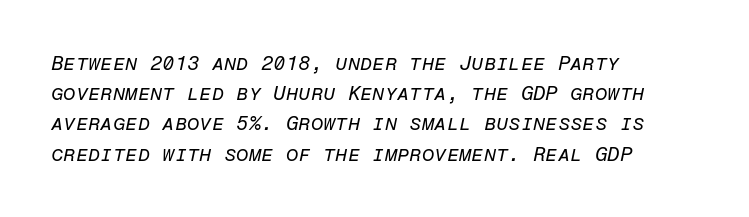
Q: Is the text bold? A: No.
Q: Is the text italic (slanted)? A: Yes, it leans right by about 12 degrees.
Q: Is the text underlined? A: No.
Q: How is the paragraph aligned? A: Left-aligned.
Q: Is the spacing between letters normal or unusually wide? A: Normal.
Q: Is the spacing between lines tight, normal or loose? A: Normal.
